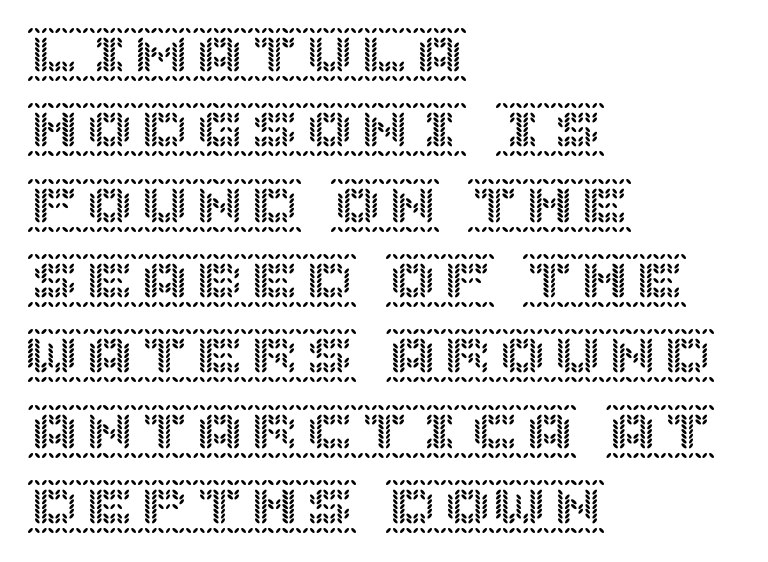
Q: Is the text italic (slanted)? A: No, it is upright.
Q: Is the text underlined? A: No.
Q: How is the paragraph aligned? A: Left-aligned.
Q: Is the spacing between letters normal or unusually wide? A: Normal.
Q: Is the spacing between lines tight, normal or loose? A: Normal.
Q: Width (condensed, normal, or wide)? A: Normal.
Q: x-height? A: Large.
